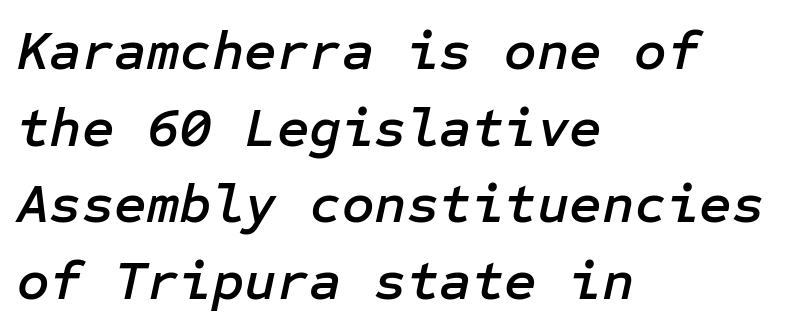
{"italic": "yes", "lean": "right", "slant_degrees": 12, "width": "normal", "stroke_contrast": "low", "x_height": "medium", "underline": "no", "align": "left", "line_spacing": "normal", "line_spacing_ratio": 1.37, "letter_spacing": "normal", "letter_spacing_em": 0.0, "glyph_px": 56}
